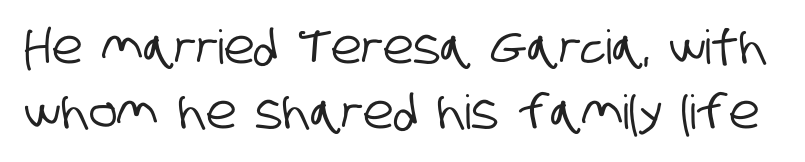
The image shows 47 px condensed sans-serif type; set normal line spacing (1.39x), normal letter spacing, not underlined; low stroke contrast and a large x-height.
